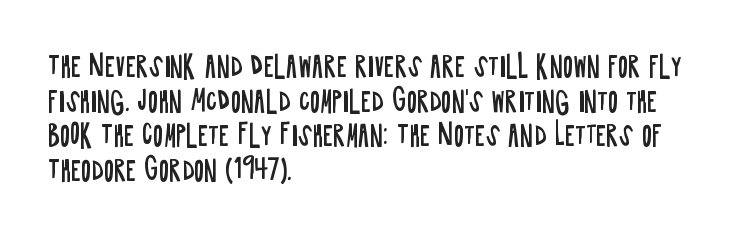
The image shows 27 px text type, upright; set left-aligned, normal line spacing (1.28x), normal letter spacing, not underlined.
